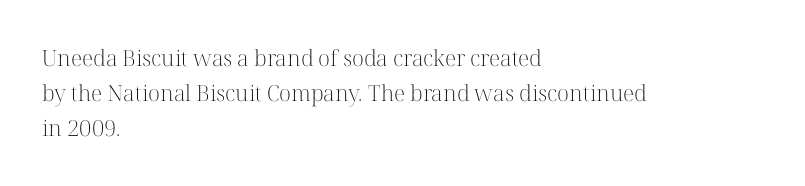
Q: Is the text bold? A: No.
Q: Is the text italic (slanted)? A: No, it is upright.
Q: Is the text underlined? A: No.
Q: How is the paragraph aligned? A: Left-aligned.
Q: Is the spacing between letters normal or unusually wide? A: Normal.
Q: Is the spacing between lines tight, normal or loose? A: Normal.
